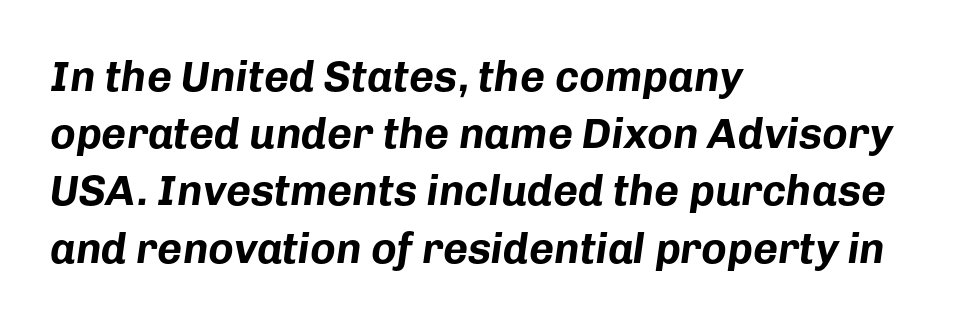
Slant detected: the letters are inclined. Note the varied advance widths — an 'i' is clearly narrower than an 'm'. The typesetter chose a ragged-right arrangement here. Successive baselines arrive at the customary interval.
